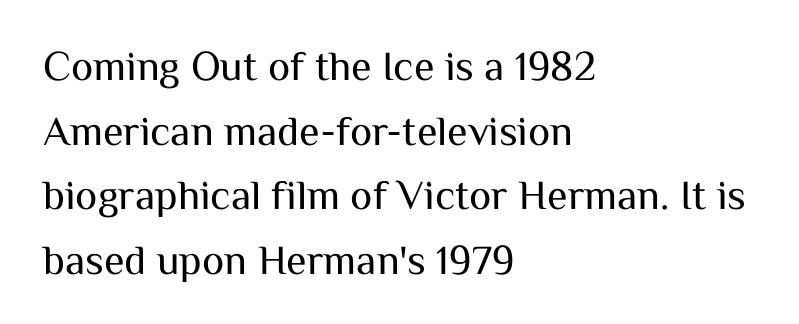
{"serif": "no", "italic": "no", "bold": "no", "weight": "regular", "width": "normal", "stroke_contrast": "medium", "x_height": "medium", "monospaced": "no", "underline": "no", "align": "left", "line_spacing": "normal", "line_spacing_ratio": 1.54, "letter_spacing": "normal", "letter_spacing_em": 0.0, "glyph_px": 42}
